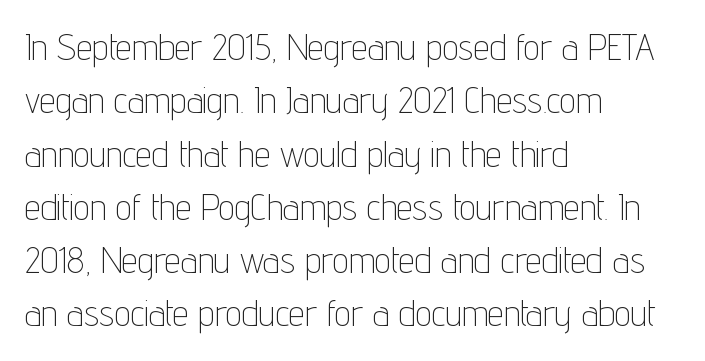
The image shows 36 px thin, condensed sans-serif type, upright; set left-aligned, normal line spacing (1.48x), normal letter spacing, not underlined; low stroke contrast and a medium x-height.
